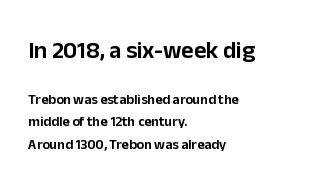
{"italic": "no", "underline": "no", "align": "left", "line_spacing": "normal", "line_spacing_ratio": 1.61, "letter_spacing": "normal", "letter_spacing_em": 0.0, "larger_block": "first", "size_ratio": 1.71, "glyph_px": 24}
